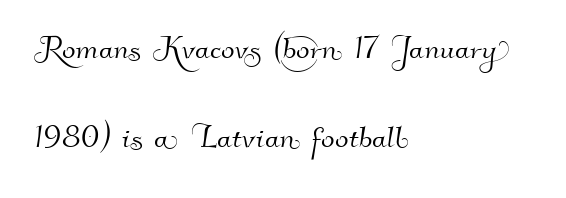
The image shows 40 px sans-serif type; set left-aligned, loose line spacing (2.23x), normal letter spacing, not underlined; high stroke contrast and a small x-height.
